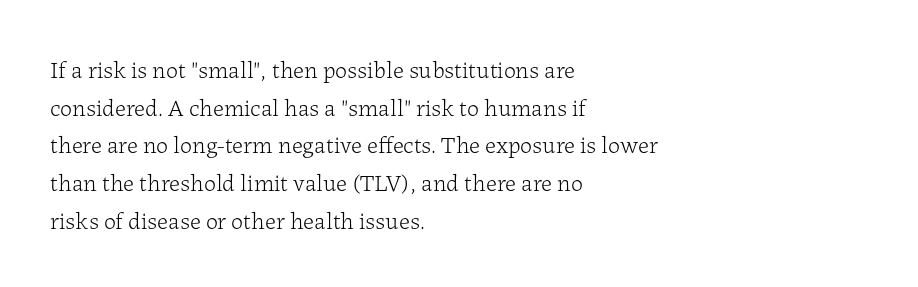
Q: Is the text bold? A: No.
Q: Is the text italic (slanted)? A: No, it is upright.
Q: Is the text underlined? A: No.
Q: How is the paragraph aligned? A: Left-aligned.
Q: Is the spacing between letters normal or unusually wide? A: Normal.
Q: Is the spacing between lines tight, normal or loose? A: Normal.
